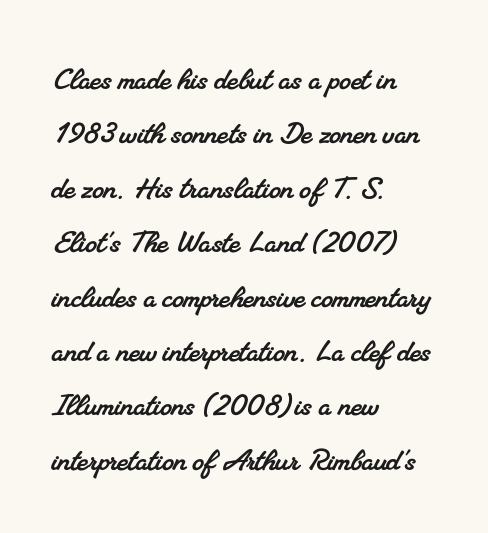
The image shows 37 px serif type; set left-aligned, normal line spacing (1.47x), normal letter spacing, not underlined; medium stroke contrast and a small x-height.
